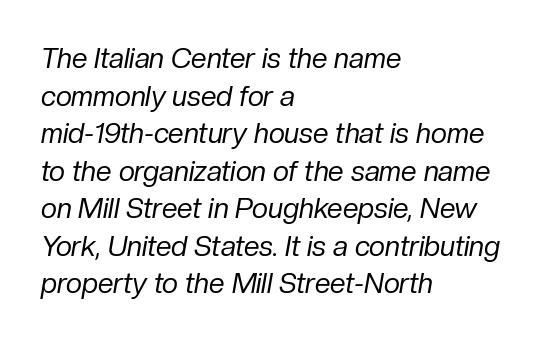
The image shows 28 px regular-weight type, italic (leaning right); set left-aligned, normal line spacing (1.34x), normal letter spacing, not underlined; low stroke contrast and a medium x-height.
